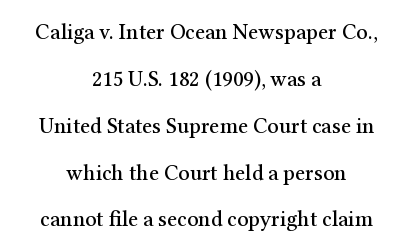
Q: Is the text italic (slanted)? A: No, it is upright.
Q: Is the text underlined? A: No.
Q: How is the paragraph aligned? A: Centered.
Q: Is the spacing between letters normal or unusually wide? A: Normal.
Q: Is the spacing between lines tight, normal or loose? A: Loose.
